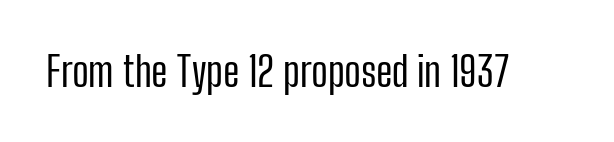
I'd call this a sans setting — the letters go barefoot. Counters stay open thanks to moderate or lighter strokes. Is this a fixed-width face? No — the glyphs have proportional, varying widths. Honestly, there is no underline to notice here at all.
